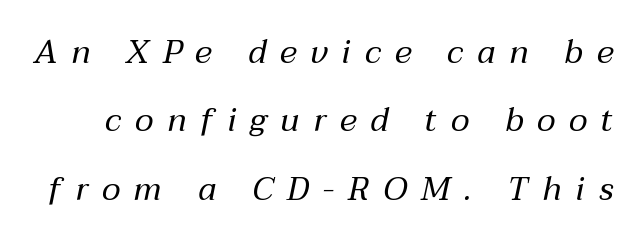
{"italic": "yes", "lean": "right", "slant_degrees": 12, "bold": "no", "weight": "regular", "width": "normal", "stroke_contrast": "medium", "x_height": "medium", "monospaced": "no", "underline": "no", "line_spacing": "loose", "line_spacing_ratio": 2.07, "letter_spacing": "wide", "letter_spacing_em": 0.42, "glyph_px": 33}
